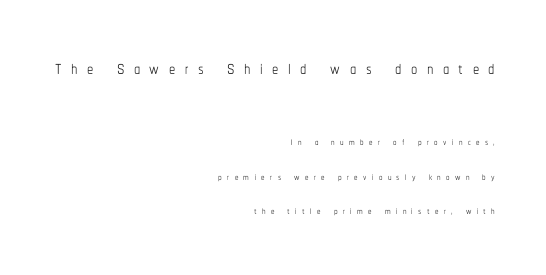
These lines stack with their right ends in a neat column. The block sitting higher on the canvas is the one with enlarged characters. Is the type heavy? It reads as light-to-regular instead. The rendering uses a large line-height, opening up the rows.
